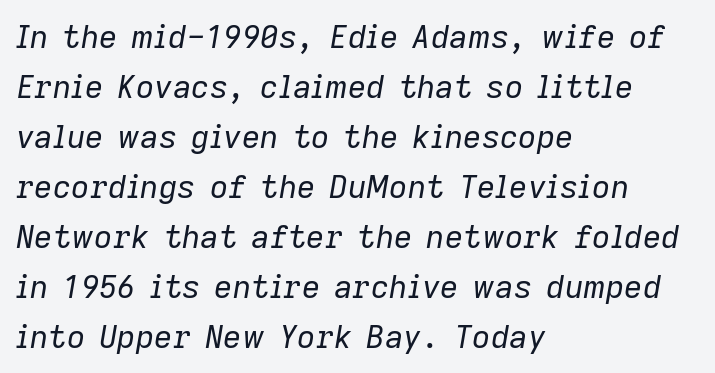
Q: Is the text bold? A: No.
Q: Is the text italic (slanted)? A: Yes, it leans right by about 9 degrees.
Q: Is the text underlined? A: No.
Q: How is the paragraph aligned? A: Left-aligned.
Q: Is the spacing between letters normal or unusually wide? A: Normal.
Q: Is the spacing between lines tight, normal or loose? A: Normal.
Q: Width (condensed, normal, or wide)? A: Normal.
Q: Stroke contrast? A: Low.
Q: x-height? A: Medium.
Q: Monospaced? A: No.
